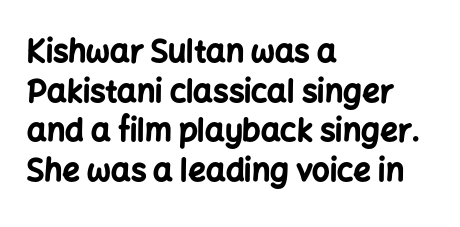
The image shows 31 px bold sans-serif type, upright; set left-aligned, normal line spacing (1.28x), normal letter spacing, not underlined; low stroke contrast and a medium x-height.
